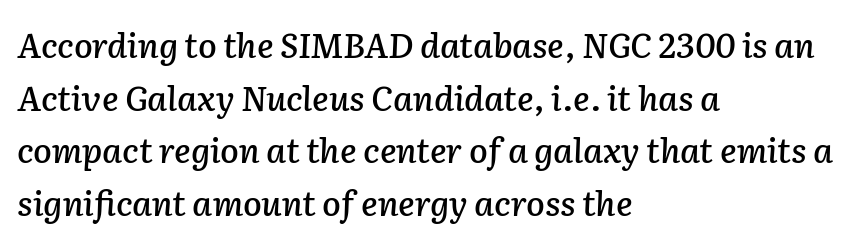
The image shows 34 px text type, italic (leaning right); set left-aligned, normal line spacing (1.55x), normal letter spacing, not underlined; low stroke contrast and a medium x-height.
